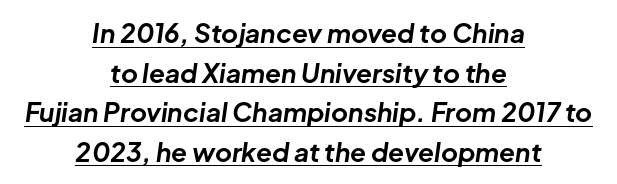
Q: Is the text bold? A: Yes.
Q: Is the text italic (slanted)? A: Yes, it leans right by about 8 degrees.
Q: Is the text underlined? A: Yes.
Q: How is the paragraph aligned? A: Centered.
Q: Is the spacing between letters normal or unusually wide? A: Normal.
Q: Is the spacing between lines tight, normal or loose? A: Normal.
